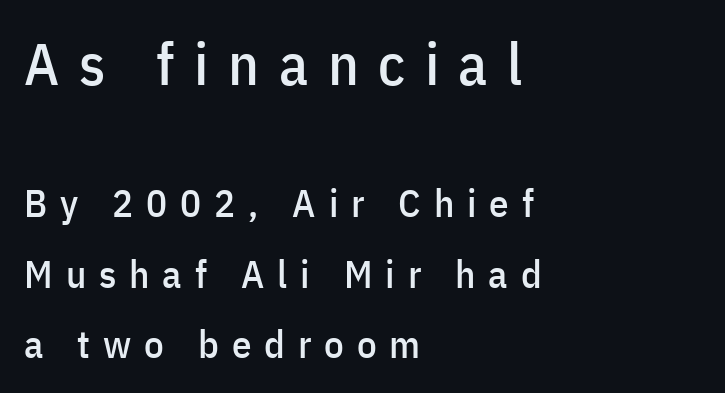
{"serif": "no", "italic": "no", "width": "condensed", "stroke_contrast": "low", "x_height": "medium", "monospaced": "no", "underline": "no", "align": "left", "line_spacing_ratio": 1.8, "letter_spacing": "wide", "letter_spacing_em": 0.33, "larger_block": "first", "size_ratio": 1.51, "glyph_px": 59}
